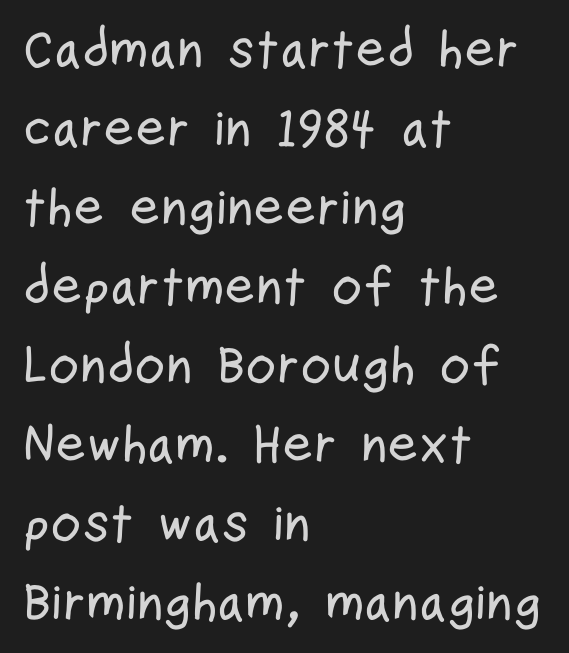
The font family rendered here belongs to the sans-serif group. This sample has the flowing, uneven cadence of proportional lettering. The glyphs are unaccompanied by any horizontal stroke below them. There is no visible air inserted between adjacent glyphs. Does the copy run flush right? No — it runs flush left. When letters stand straight like this, we call the style roman or upright.
